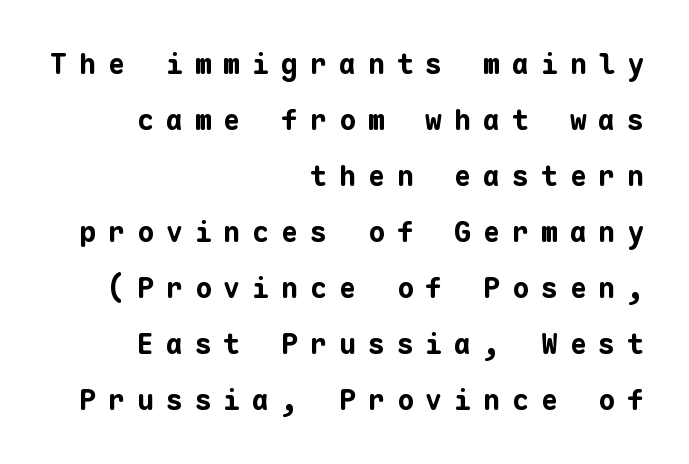
Q: Is the text bold? A: Yes.
Q: Is the text italic (slanted)? A: No, it is upright.
Q: Is the typeface a serif or a sans-serif typeface? A: Sans-serif.
Q: Is the text underlined? A: No.
Q: How is the paragraph aligned? A: Right-aligned.
Q: Is the spacing between letters normal or unusually wide? A: Unusually wide.
Q: Is the spacing between lines tight, normal or loose? A: Loose.
Q: Width (condensed, normal, or wide)? A: Normal.
Q: Stroke contrast? A: Low.
Q: x-height? A: Medium.
Q: Monospaced? A: Yes.
